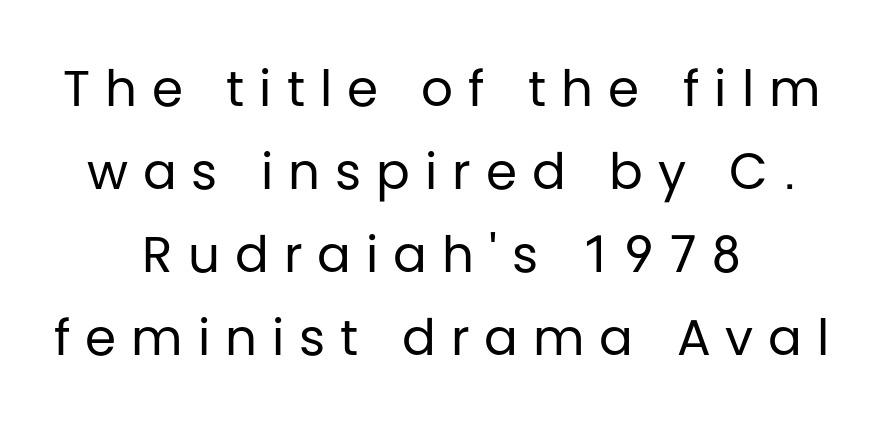
The rendering inserts visible extra space after every character. A centered setting, common on invitations and titles, is used for this passage. It's the straight-up-and-down kind of type. Just letters on the line, the space beneath them empty. A typesetter would call this leading conventional body-copy spacing. The strokes are not fattened; the text isn't bold.
